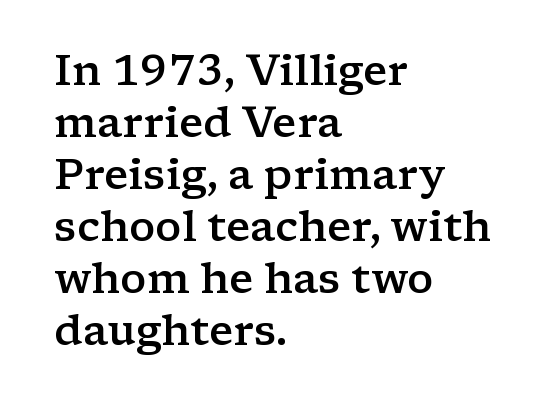
The typesetter chose a ragged-right arrangement here. Posture: straight, roman, zero tilt. A typesetter would call this proportional, since set widths differ per character. No extra tracking has been applied to these lines.
